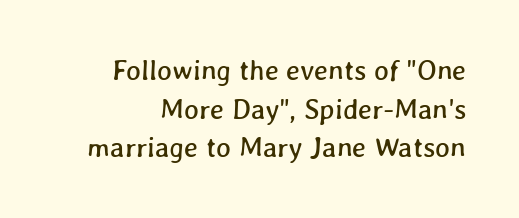
Q: Is the text underlined? A: No.
Q: Is the spacing between letters normal or unusually wide? A: Normal.
Q: Is the spacing between lines tight, normal or loose? A: Normal.
Q: Width (condensed, normal, or wide)? A: Normal.
Q: Stroke contrast? A: Low.
Q: x-height? A: Medium.
Q: Monospaced? A: No.
